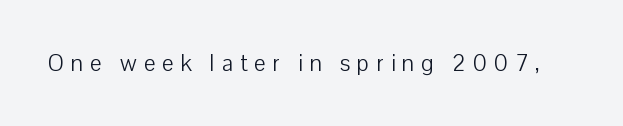
The image shows 23 px text type, upright; set unusually wide letter spacing (+0.3 em), not underlined.
